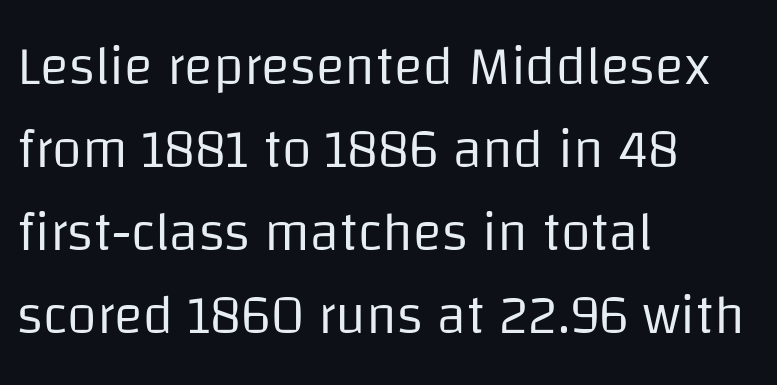
{"serif": "no", "italic": "no", "bold": "no", "weight": "regular", "width": "normal", "stroke_contrast": "low", "x_height": "large", "monospaced": "no", "underline": "no", "align": "left", "line_spacing": "normal", "line_spacing_ratio": 1.54, "letter_spacing": "normal", "letter_spacing_em": 0.0, "glyph_px": 54}
